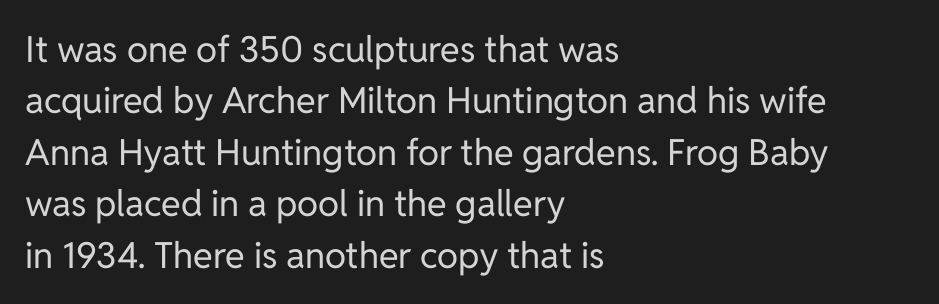
{"serif": "no", "italic": "no", "bold": "no", "weight": "regular", "width": "normal", "stroke_contrast": "low", "x_height": "medium", "monospaced": "no", "underline": "no", "align": "left", "line_spacing": "normal", "line_spacing_ratio": 1.43, "letter_spacing": "normal", "letter_spacing_em": 0.0, "glyph_px": 36}
